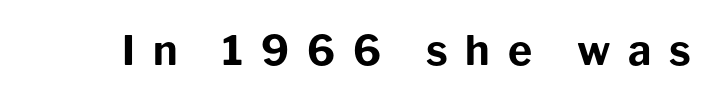
The image shows 41 px bold sans-serif type, upright; set unusually wide letter spacing (+0.44 em), not underlined; low stroke contrast and a medium x-height.
